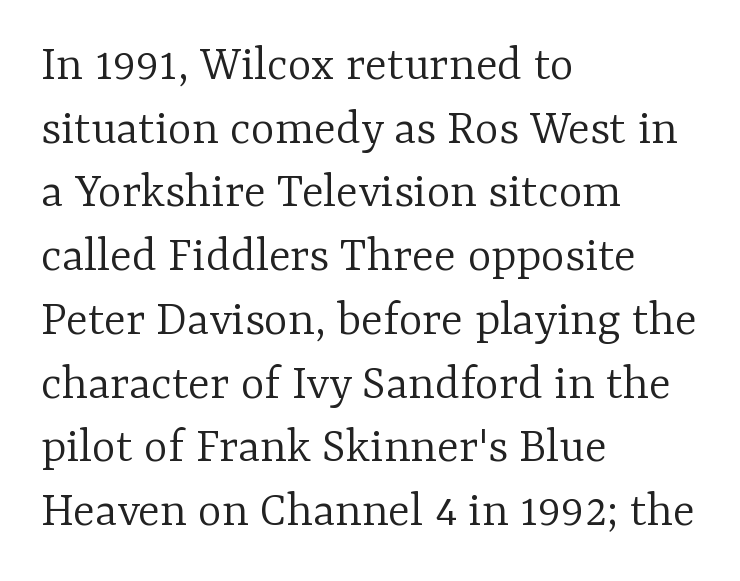
{"serif": "yes", "italic": "no", "bold": "no", "weight": "light", "width": "normal", "stroke_contrast": "low", "x_height": "medium", "monospaced": "no", "underline": "no", "align": "left", "line_spacing": "normal", "line_spacing_ratio": 1.25, "letter_spacing": "normal", "letter_spacing_em": 0.0, "glyph_px": 51}
